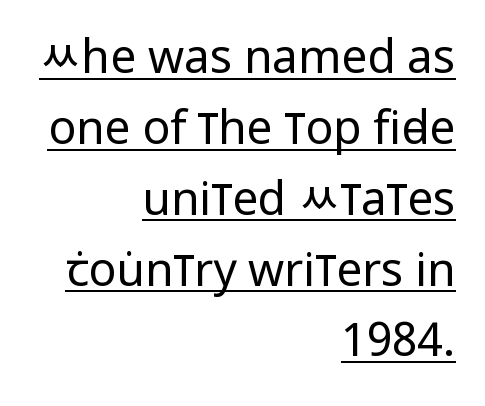
{"serif": "no", "italic": "no", "bold": "no", "weight": "regular", "width": "condensed", "stroke_contrast": "low", "x_height": "large", "monospaced": "no", "underline": "yes", "align": "right", "line_spacing": "normal", "line_spacing_ratio": 1.54, "letter_spacing": "normal", "letter_spacing_em": 0.0, "glyph_px": 46}
